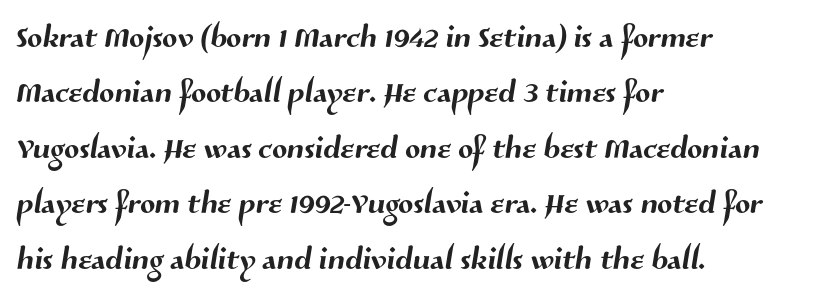
Do the characters align in a grid? No, the font is proportional. Default kerning and tracking; the words read as compact shapes. Regarding leading, the lines here are spaced in the standard way. Does the type have serifs? No, each stem ends abruptly.
